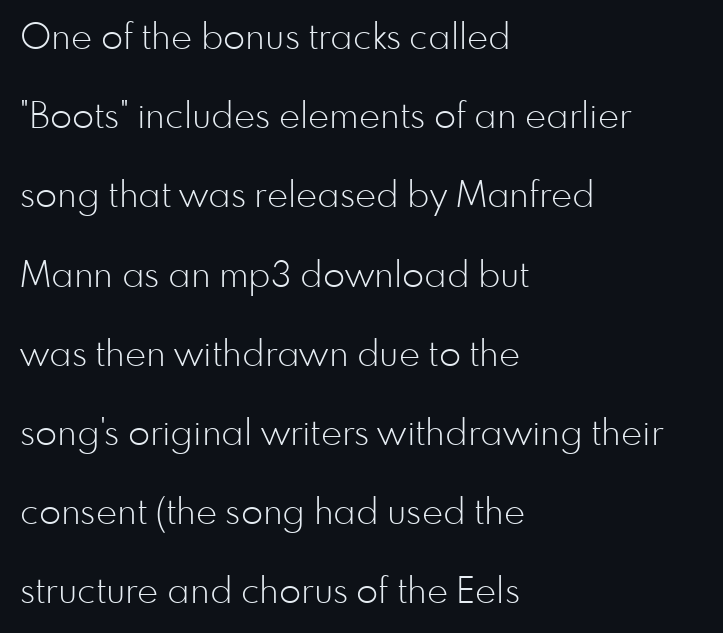
Each row of text sits above clean, open space. Alignment: flush left. The axis of the letterforms is exactly vertical. Spacing verdict: proportional, widths tailored to each character.
